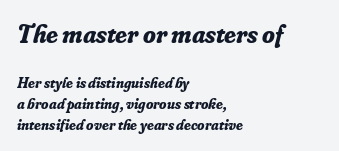
The gap between lines stays unmarked. Honestly, the letter spacing is just normal — you wouldn't notice it. All the whitespace from short lines collects on the right. A normal amount of white space separates one row of letters from the next. Italic? Definitely — the glyphs are oblique.
